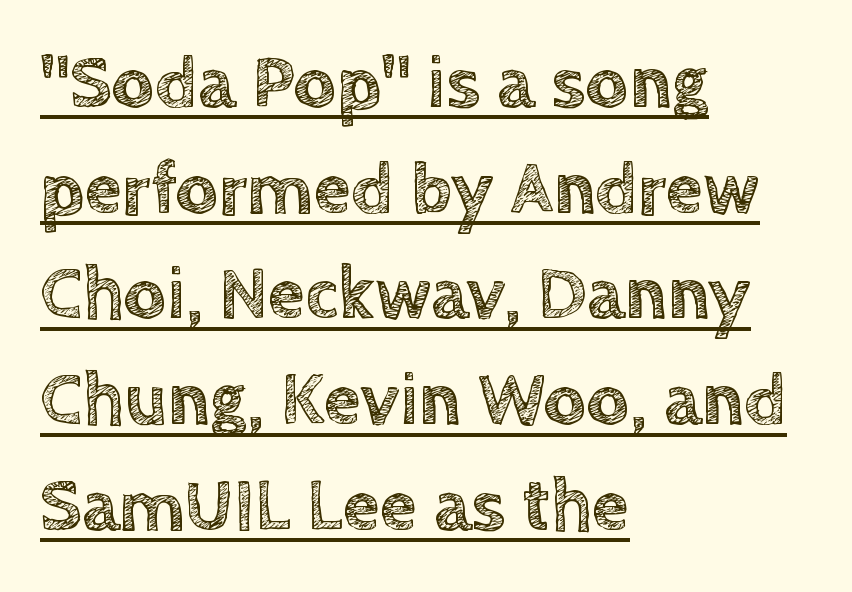
The rendered words wear a rule along their underside. The paragraph has a hard left edge and a soft right edge. Compared with typical body copy, the letter spacing here is the same. If you drew a line through each stem, it would be perfectly vertical. Proportional: the letters do not fall into vertical columns.
